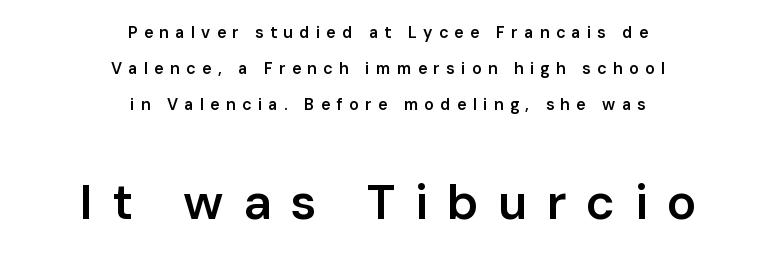
Q: Is the text bold? A: Semi-bold.
Q: Is the text italic (slanted)? A: No, it is upright.
Q: Is the typeface a serif or a sans-serif typeface? A: Sans-serif.
Q: Is the text underlined? A: No.
Q: How is the paragraph aligned? A: Centered.
Q: Is the spacing between letters normal or unusually wide? A: Unusually wide.
Q: Is the spacing between lines tight, normal or loose? A: Loose.
Q: Which block of text is set in a larger size, the first (top) or the second (bottom)? A: The second (bottom) one.
Q: Width (condensed, normal, or wide)? A: Normal.
Q: Stroke contrast? A: Low.
Q: x-height? A: Medium.
Q: Monospaced? A: No.
